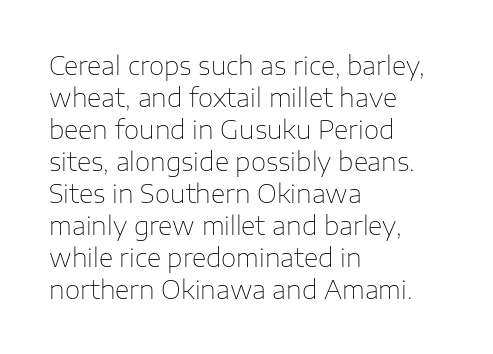
{"italic": "no", "bold": "no", "underline": "no", "align": "left", "line_spacing": "normal", "line_spacing_ratio": 1.28, "letter_spacing": "normal", "letter_spacing_em": 0.0, "glyph_px": 25}
